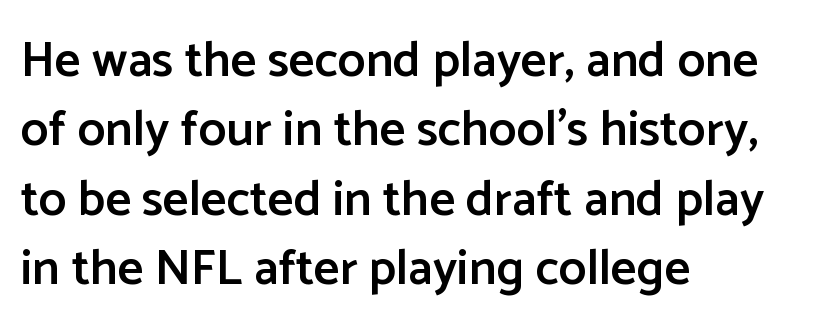
{"serif": "no", "italic": "no", "bold": "semi", "weight": "semibold", "width": "normal", "stroke_contrast": "low", "x_height": "medium", "monospaced": "no", "underline": "no", "align": "left", "line_spacing": "normal", "line_spacing_ratio": 1.39, "letter_spacing": "normal", "letter_spacing_em": 0.0, "glyph_px": 50}
